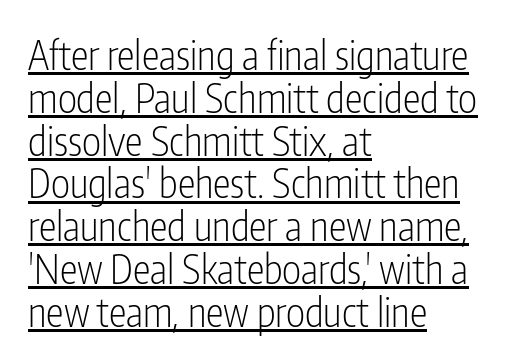
{"serif": "no", "italic": "no", "bold": "no", "weight": "light", "width": "condensed", "stroke_contrast": "low", "x_height": "medium", "monospaced": "no", "underline": "yes", "align": "left", "line_spacing": "tight", "line_spacing_ratio": 1.07, "letter_spacing": "normal", "letter_spacing_em": 0.0, "glyph_px": 40}
